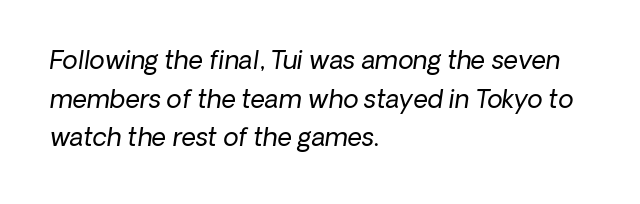
Q: Is the text bold? A: No.
Q: Is the text italic (slanted)? A: Yes, it leans right by about 8 degrees.
Q: Is the text underlined? A: No.
Q: How is the paragraph aligned? A: Left-aligned.
Q: Is the spacing between letters normal or unusually wide? A: Normal.
Q: Is the spacing between lines tight, normal or loose? A: Normal.
